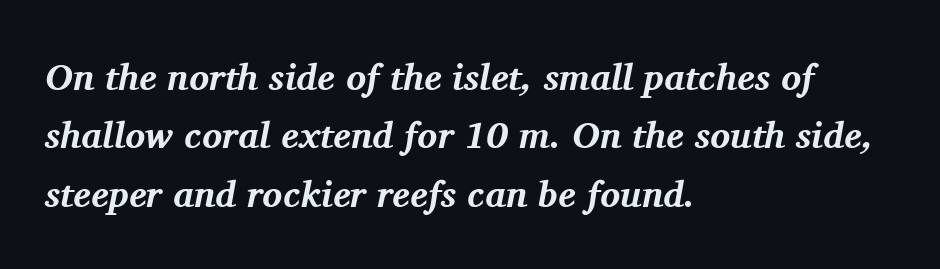
{"serif": "yes", "italic": "yes", "lean": "right", "slant_degrees": 11, "bold": "yes", "weight": "bold", "width": "normal", "stroke_contrast": "medium", "x_height": "medium", "monospaced": "no", "underline": "no", "align": "left", "line_spacing": "normal", "line_spacing_ratio": 1.58, "letter_spacing": "normal", "letter_spacing_em": 0.0, "glyph_px": 37}
